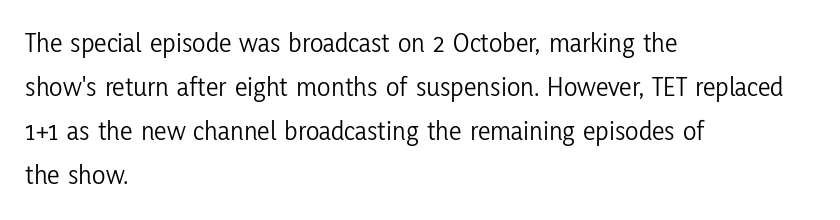
Honestly, the letter spacing is just normal — you wouldn't notice it. The specimen reads as upright at a glance. The leading is moderate, giving the passage an even texture. Varying glyph widths throughout — classic text-font behaviour. One-word summary of the alignment: left.
